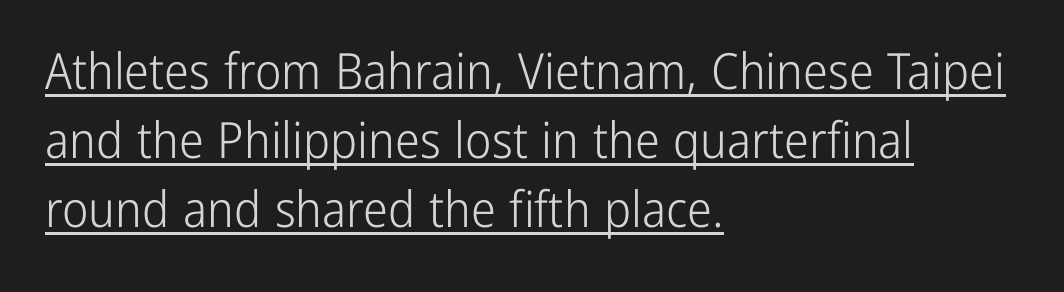
The image shows 50 px light, condensed sans-serif type, upright; set left-aligned, normal line spacing (1.38x), normal letter spacing, underlined; low stroke contrast and a medium x-height.
